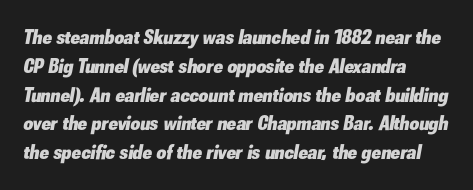
Is the type slanted? Yes — the strokes lean at a clear angle. The vertical gap from one line to the next is medium. Students, note that the glyphs here touch the page at normal intervals. A bare baseline throughout the passage. A dark, heavy texture on the line: the type is bold.
